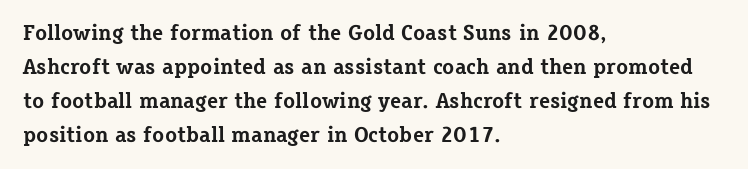
Q: Is the text bold? A: Yes.
Q: Is the text italic (slanted)? A: No, it is upright.
Q: Is the text underlined? A: No.
Q: How is the paragraph aligned? A: Left-aligned.
Q: Is the spacing between letters normal or unusually wide? A: Normal.
Q: Is the spacing between lines tight, normal or loose? A: Normal.
